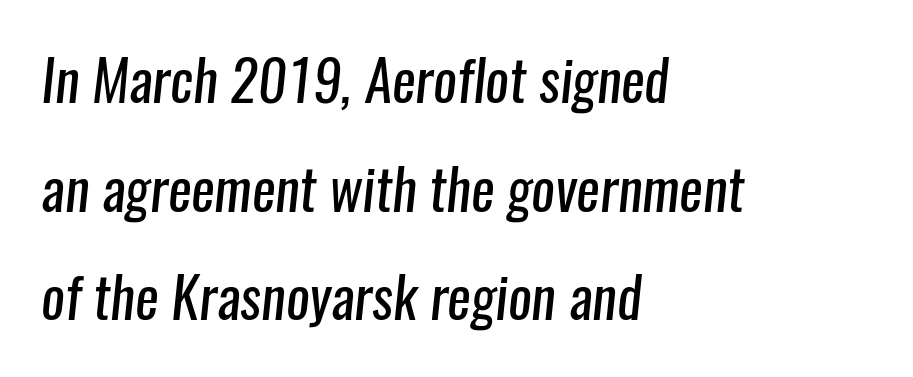
The image shows 56 px regular-weight, condensed sans-serif type; set left-aligned, loose line spacing (1.94x), normal letter spacing, not underlined; low stroke contrast and a medium x-height.
